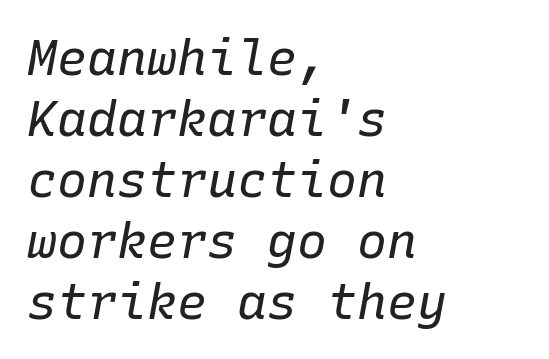
Q: Is the text bold? A: No.
Q: Is the text italic (slanted)? A: Yes, it leans right by about 10 degrees.
Q: Is the text underlined? A: No.
Q: How is the paragraph aligned? A: Left-aligned.
Q: Is the spacing between letters normal or unusually wide? A: Normal.
Q: Width (condensed, normal, or wide)? A: Normal.
Q: Stroke contrast? A: Low.
Q: x-height? A: Medium.
Q: Monospaced? A: Yes.
